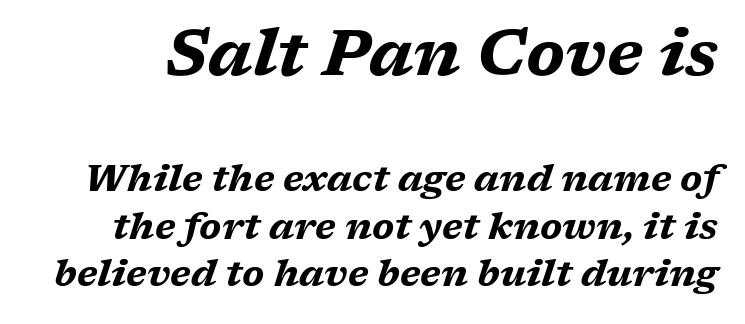
Q: Is the text bold? A: Yes.
Q: Is the text italic (slanted)? A: Yes, it leans right by about 17 degrees.
Q: Is the text underlined? A: No.
Q: Is the spacing between letters normal or unusually wide? A: Normal.
Q: Is the spacing between lines tight, normal or loose? A: Normal.
Q: Which block of text is set in a larger size, the first (top) or the second (bottom)? A: The first (top) one.
Q: Width (condensed, normal, or wide)? A: Wide.
Q: Stroke contrast? A: Medium.
Q: x-height? A: Medium.
Q: Monospaced? A: No.
